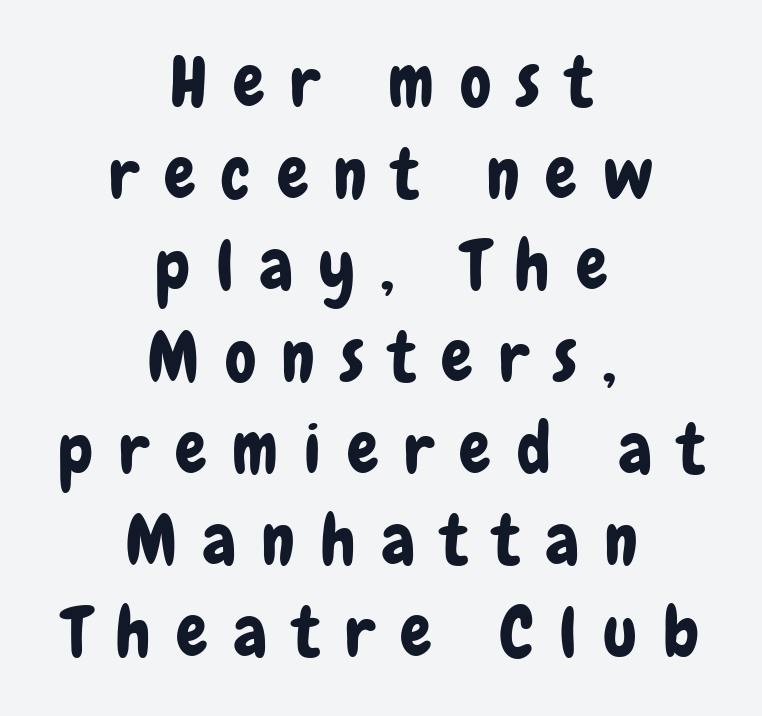
What stands out about the letter spacing? Its width — letters are far apart. Has an underline been added? It has not. The letters carry no serifs — their stems end cleanly without finishing strokes. Looks like regular typesetting: each glyph gets only the width it needs. This block has exactly the height ordinary leading produces. The typography opts for an upright posture over an oblique one.
